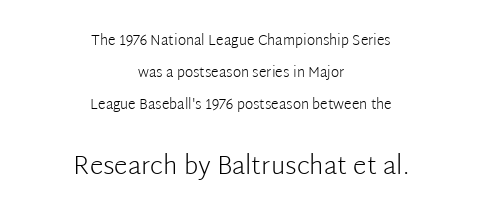
A bare baseline throughout the passage. Compared with a flush-left layout, this one balances lines on the center instead. In terms of posture, this sample is upright. Loosely led — the rows are spread out. The strokes are not fattened; the text isn't bold. The passage shown begins with its smaller block and ends with its larger one.
